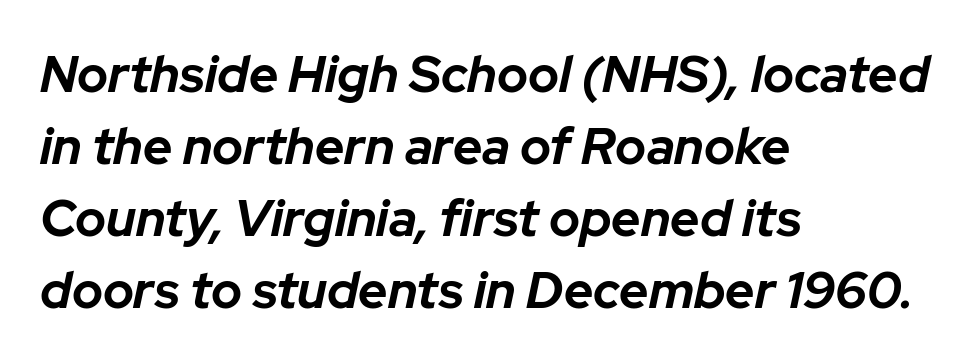
This sample has the flowing, uneven cadence of proportional lettering. One glance says typical: line gaps are just what's usual. The specimen omits any rule beneath the text block's lines. You'd pick this weight for a headline — it's a proper bold. Is the type slanted? Yes — the strokes lean at a clear angle. The paragraph has a hard left edge and a soft right edge.
